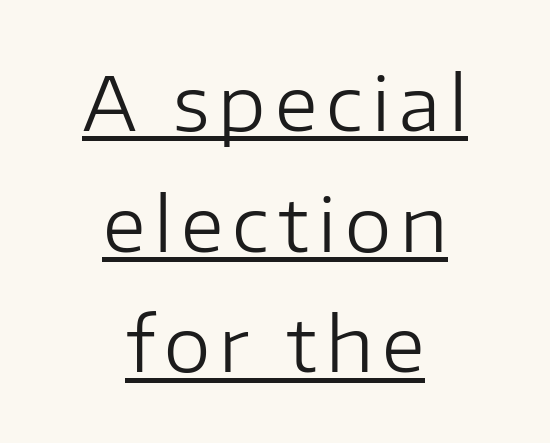
{"serif": "no", "italic": "no", "bold": "no", "weight": "regular", "width": "normal", "stroke_contrast": "low", "x_height": "medium", "monospaced": "no", "underline": "yes", "align": "center", "line_spacing": "normal", "line_spacing_ratio": 1.61, "glyph_px": 75}
